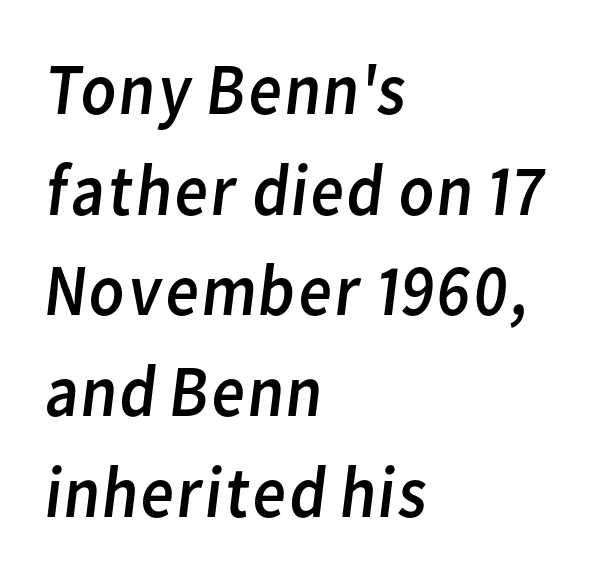
Does extra space separate the letters? No, they use regular spacing. Proportional: the letters do not fall into vertical columns. Counters stay open thanks to moderate or lighter strokes. Compared with typical paragraphs, the rows here are spaced about the same. Nobody drew a line under any word here. Unlike a traditional serif, this face leaves its strokes unadorned.
